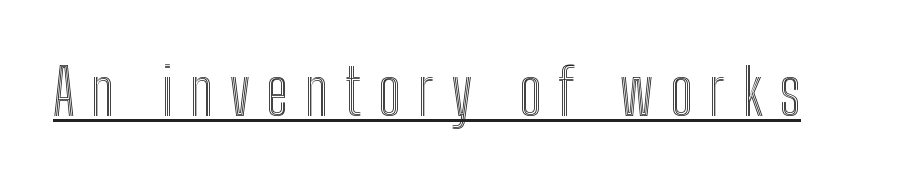
You could only call the tracking loose — the letters float apart. Each line of the rendering has a horizontal stroke beneath the glyphs. Is this a fixed-width face? No — the glyphs have proportional, varying widths. Quick note: not italic, upright.
